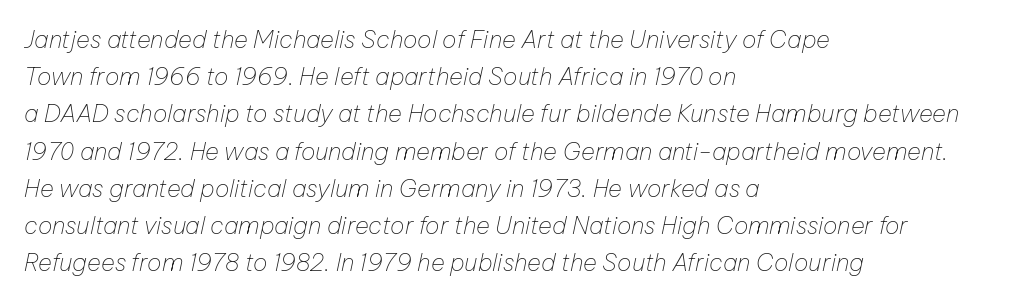
{"italic": "yes", "lean": "right", "slant_degrees": 12, "bold": "no", "underline": "no", "align": "left", "line_spacing": "normal", "line_spacing_ratio": 1.55, "letter_spacing": "normal", "letter_spacing_em": 0.0, "glyph_px": 24}
